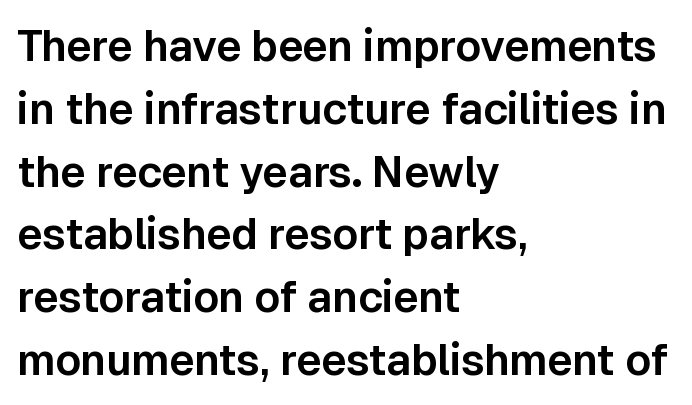
The image shows 43 px sans-serif type, upright; set left-aligned, normal line spacing (1.46x), normal letter spacing, not underlined; low stroke contrast and a medium x-height.
